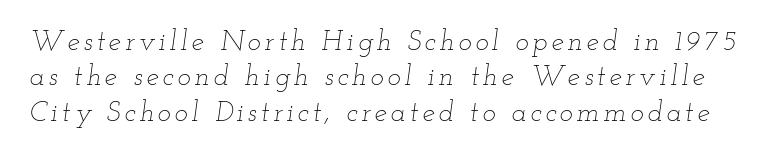
{"italic": "yes", "lean": "right", "slant_degrees": 12, "bold": "no", "weight": "thin", "width": "wide", "stroke_contrast": "low", "x_height": "small", "monospaced": "no", "underline": "no", "line_spacing": "normal", "line_spacing_ratio": 1.26, "glyph_px": 28}
